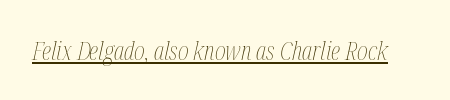
Q: Is the text bold? A: No.
Q: Is the text italic (slanted)? A: Yes, it leans right by about 12 degrees.
Q: Is the text underlined? A: Yes.
Q: Is the spacing between letters normal or unusually wide? A: Normal.
